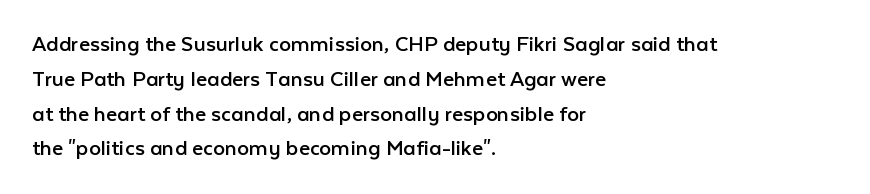
Q: Is the text bold? A: No.
Q: Is the text italic (slanted)? A: No, it is upright.
Q: Is the text underlined? A: No.
Q: How is the paragraph aligned? A: Left-aligned.
Q: Is the spacing between letters normal or unusually wide? A: Normal.
Q: Is the spacing between lines tight, normal or loose? A: Normal.
